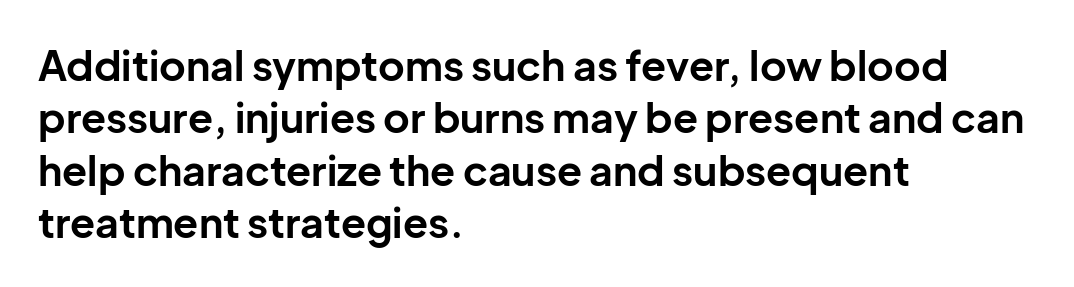
Observe the ordinary spacing: letters are neighbours, not strangers. Leading: standard. The passage shown is emphatically bold. When letters stand straight like this, we call the style roman or upright. The rendering uses natural spacing where letterforms have individual widths. Type without underlining.
